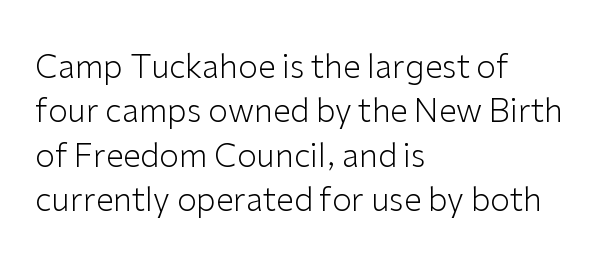
{"serif": "no", "italic": "no", "bold": "no", "weight": "light", "width": "normal", "stroke_contrast": "low", "x_height": "medium", "monospaced": "no", "underline": "no", "align": "left", "line_spacing": "normal", "line_spacing_ratio": 1.39, "letter_spacing": "normal", "letter_spacing_em": 0.0, "glyph_px": 32}
